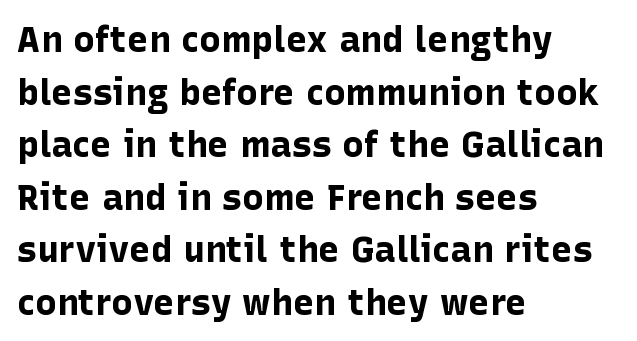
Q: Is the text bold? A: Yes.
Q: Is the text italic (slanted)? A: No, it is upright.
Q: Is the typeface a serif or a sans-serif typeface? A: Sans-serif.
Q: Is the text underlined? A: No.
Q: How is the paragraph aligned? A: Left-aligned.
Q: Is the spacing between letters normal or unusually wide? A: Normal.
Q: Is the spacing between lines tight, normal or loose? A: Normal.
Q: Width (condensed, normal, or wide)? A: Normal.
Q: Stroke contrast? A: Low.
Q: x-height? A: Medium.
Q: Monospaced? A: No.
